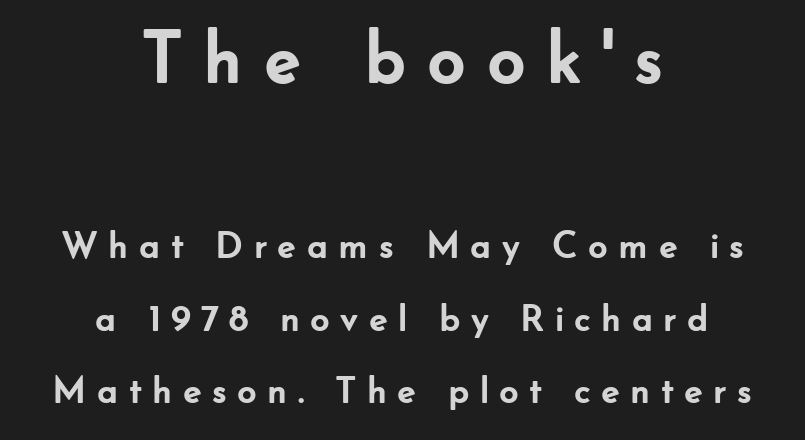
Q: Is the text bold? A: Yes.
Q: Is the text italic (slanted)? A: No, it is upright.
Q: Is the typeface a serif or a sans-serif typeface? A: Sans-serif.
Q: Is the text underlined? A: No.
Q: How is the paragraph aligned? A: Centered.
Q: Is the spacing between letters normal or unusually wide? A: Unusually wide.
Q: Is the spacing between lines tight, normal or loose? A: Loose.
Q: Which block of text is set in a larger size, the first (top) or the second (bottom)? A: The first (top) one.
Q: Width (condensed, normal, or wide)? A: Normal.
Q: Stroke contrast? A: Low.
Q: x-height? A: Small.
Q: Monospaced? A: No.
